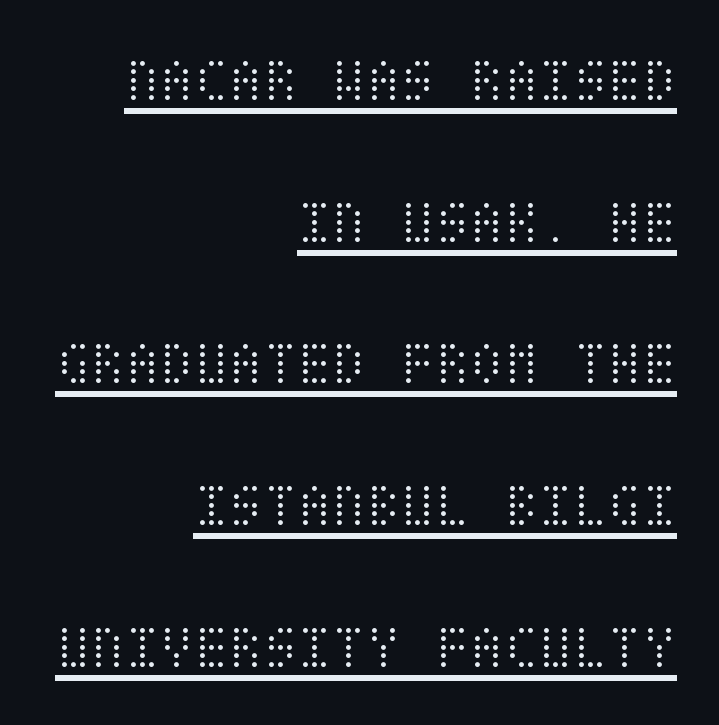
The image shows 63 px light, condensed type, upright; set right-aligned, loose line spacing (2.25x), normal letter spacing, underlined; medium stroke contrast and a large x-height.
